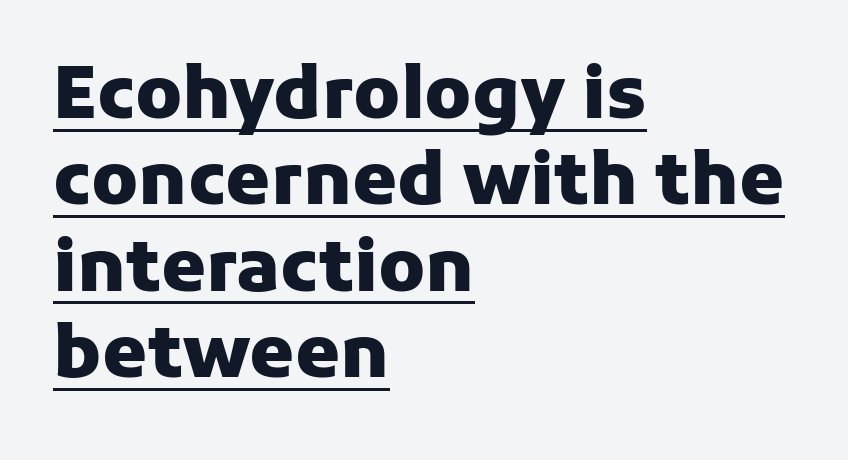
These lines keep a tight, regular rhythm from letter to letter. Does the type have serifs? No, each stem ends abruptly. Underline: present. Layout note: lines flush left.
